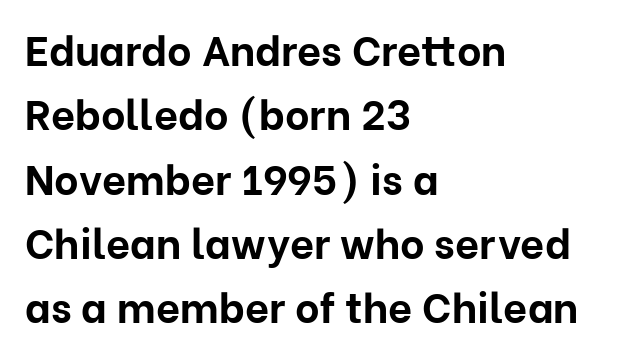
Q: Is the text bold? A: Yes.
Q: Is the text italic (slanted)? A: No, it is upright.
Q: Is the typeface a serif or a sans-serif typeface? A: Sans-serif.
Q: Is the text underlined? A: No.
Q: How is the paragraph aligned? A: Left-aligned.
Q: Is the spacing between letters normal or unusually wide? A: Normal.
Q: Is the spacing between lines tight, normal or loose? A: Normal.
Q: Width (condensed, normal, or wide)? A: Normal.
Q: Stroke contrast? A: Low.
Q: x-height? A: Medium.
Q: Monospaced? A: No.
